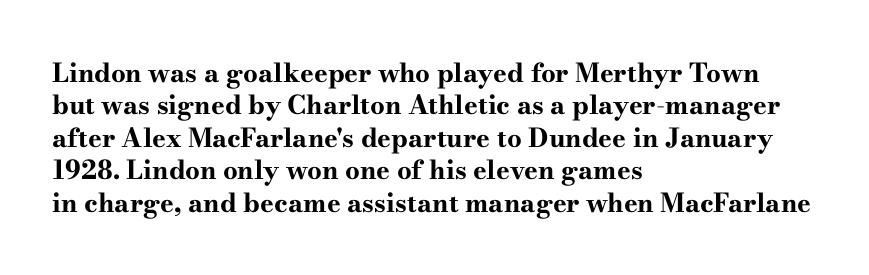
Interline gaps are of average width in this sample. Words float on clear page, feet unadorned. Weight check: bold — yes, fully. These lines were composed using upright roman letters.
